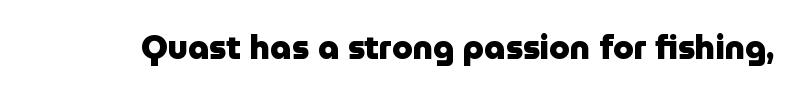
Q: Is the text bold? A: Yes.
Q: Is the text italic (slanted)? A: No, it is upright.
Q: Is the typeface a serif or a sans-serif typeface? A: Sans-serif.
Q: Is the text underlined? A: No.
Q: Is the spacing between letters normal or unusually wide? A: Normal.
Q: Width (condensed, normal, or wide)? A: Normal.
Q: Stroke contrast? A: Low.
Q: x-height? A: Medium.
Q: Monospaced? A: No.
